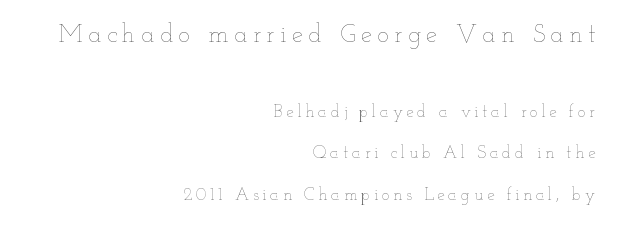
{"italic": "no", "bold": "no", "underline": "no", "align": "right", "line_spacing": "loose", "line_spacing_ratio": 2.44, "letter_spacing": "wide", "letter_spacing_em": 0.22, "larger_block": "first", "size_ratio": 1.47, "glyph_px": 25}
